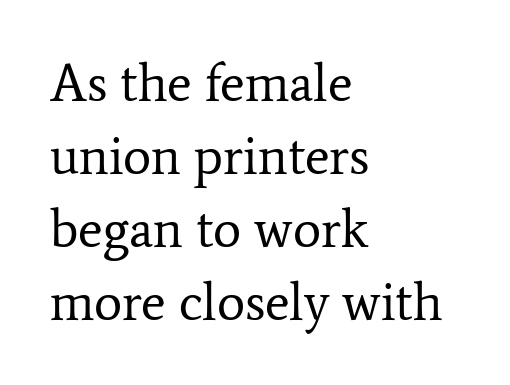
{"serif": "yes", "italic": "no", "bold": "no", "weight": "regular", "width": "normal", "stroke_contrast": "low", "x_height": "medium", "monospaced": "no", "underline": "no", "align": "left", "line_spacing": "normal", "line_spacing_ratio": 1.38, "letter_spacing": "normal", "letter_spacing_em": 0.0, "glyph_px": 53}
